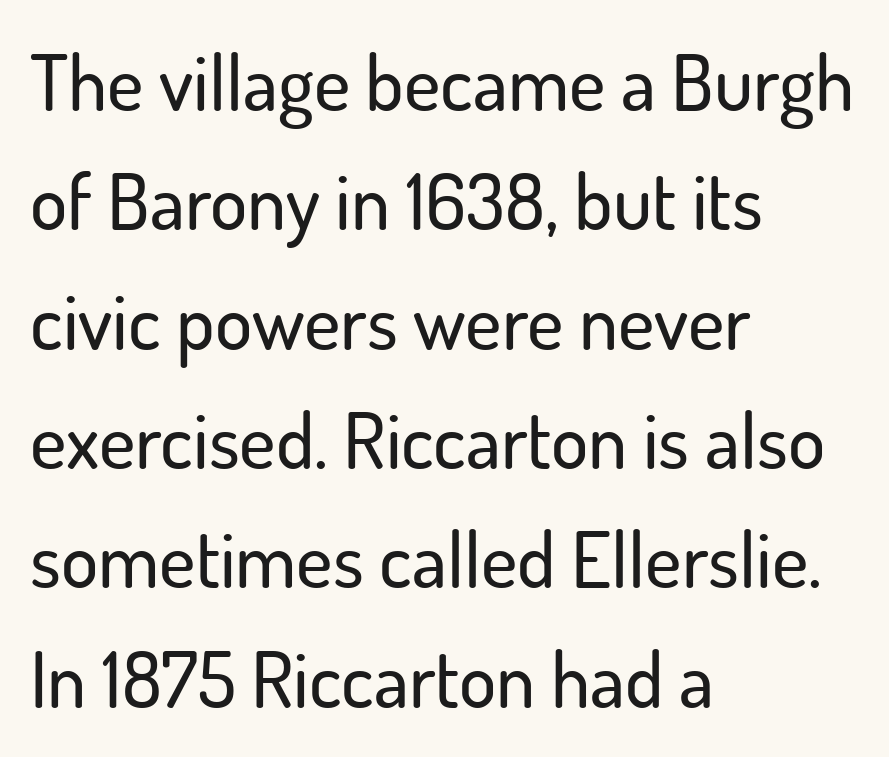
The image shows 78 px sans-serif type, upright; set left-aligned, normal line spacing (1.53x), normal letter spacing, not underlined; low stroke contrast and a small x-height.
